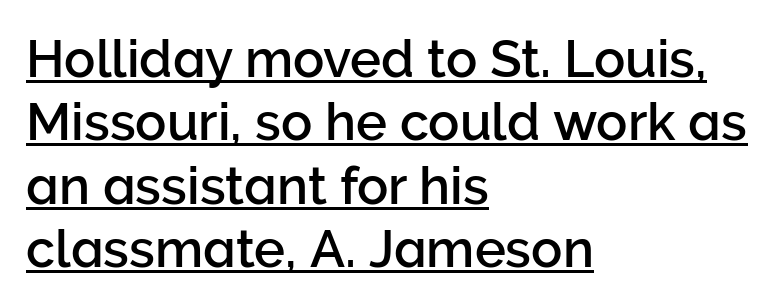
{"serif": "no", "italic": "no", "width": "normal", "stroke_contrast": "low", "x_height": "medium", "monospaced": "no", "underline": "yes", "align": "left", "line_spacing_ratio": 1.22, "letter_spacing": "normal", "letter_spacing_em": 0.0, "glyph_px": 52}
